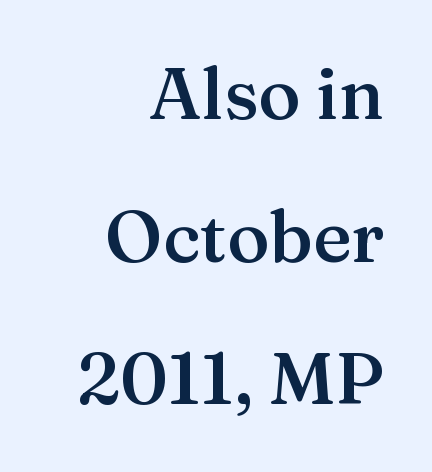
You could not count columns in this text — the font is proportionally spaced. Glyph-to-glyph distance matches everyday printed text. The typography opts for an upright posture over an oblique one. Summary of weight: moderately heavy, a semibold.
